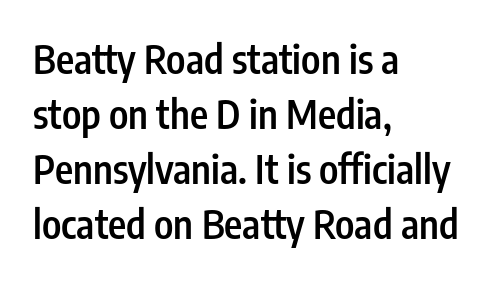
The image shows 39 px semibold, condensed sans-serif type, upright; set left-aligned, normal line spacing (1.41x), normal letter spacing, not underlined; low stroke contrast and a medium x-height.
